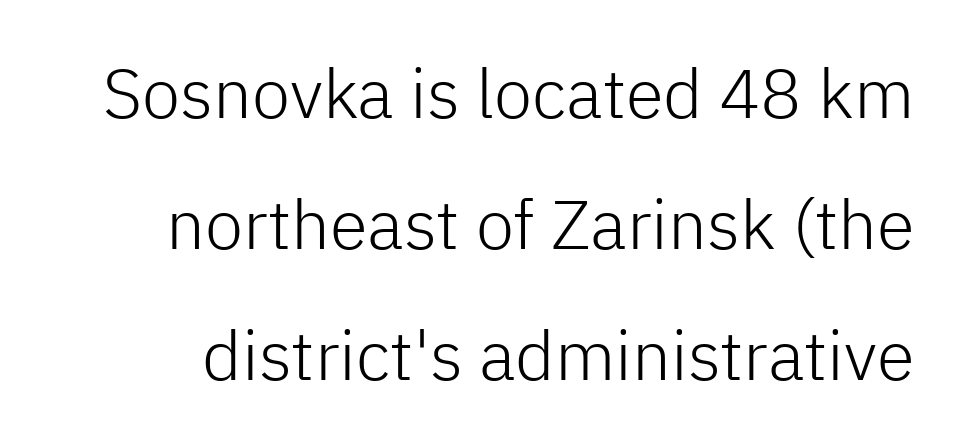
This reads as an unemphasized weight, regular at the heaviest. Each new line begins a long way beneath the previous one. Check under the words: just untouched page. Default kerning and tracking; the words read as compact shapes. In terms of posture, this sample is upright. Are there feet on the stems? There aren't — it's a sans.
